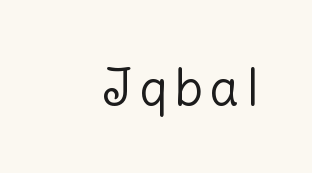
{"serif": "no", "italic": "no", "bold": "no", "weight": "light", "width": "normal", "stroke_contrast": "low", "x_height": "medium", "monospaced": "no", "underline": "no", "glyph_px": 51}
